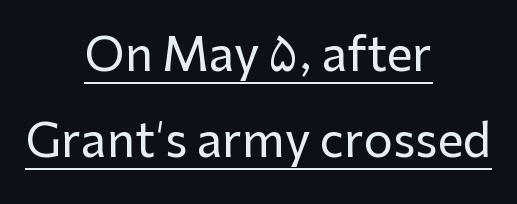
Q: Is the text italic (slanted)? A: No, it is upright.
Q: Is the typeface a serif or a sans-serif typeface? A: Sans-serif.
Q: Is the text underlined? A: Yes.
Q: How is the paragraph aligned? A: Centered.
Q: Is the spacing between letters normal or unusually wide? A: Normal.
Q: Width (condensed, normal, or wide)? A: Normal.
Q: Stroke contrast? A: Low.
Q: x-height? A: Medium.
Q: Monospaced? A: No.
